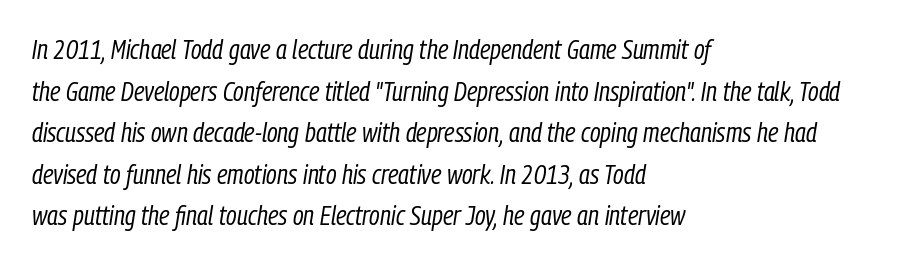
{"italic": "yes", "lean": "right", "slant_degrees": 9, "bold": "no", "underline": "no", "align": "left", "line_spacing": "normal", "line_spacing_ratio": 1.54, "letter_spacing": "normal", "letter_spacing_em": 0.0, "glyph_px": 27}
